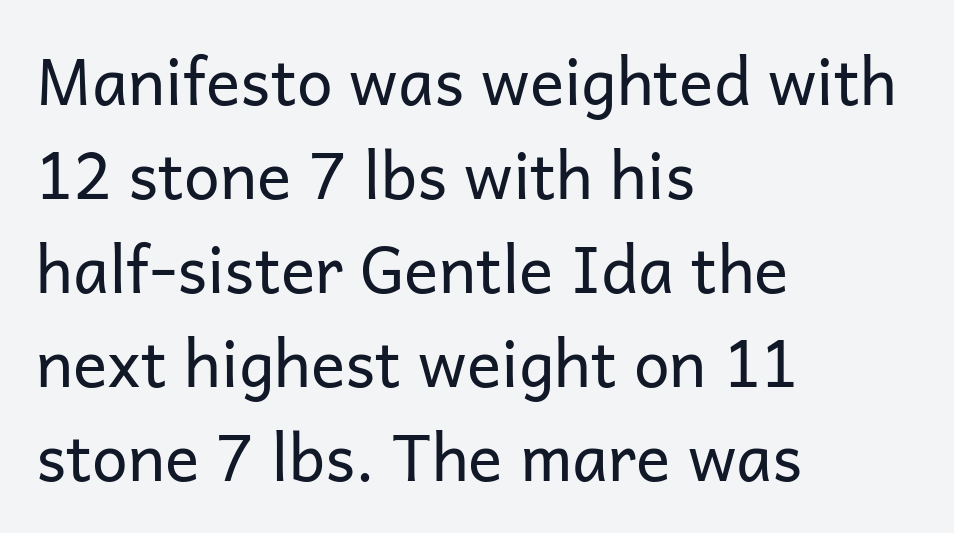
Honestly, the row spacing looks completely unremarkable. The passage shown is typeset with a sans-serif family. Ordinary non-slanted type is in use. The lines in this sample share a left origin and differ only in where they stop. Caption: face not bold, strokes unweighted. Rule under the text: the space is simply empty.
